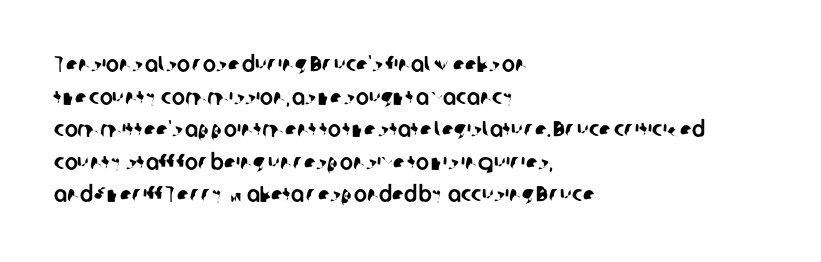
Q: Is the text underlined? A: No.
Q: How is the paragraph aligned? A: Left-aligned.
Q: Is the spacing between letters normal or unusually wide? A: Normal.
Q: Is the spacing between lines tight, normal or loose? A: Normal.
